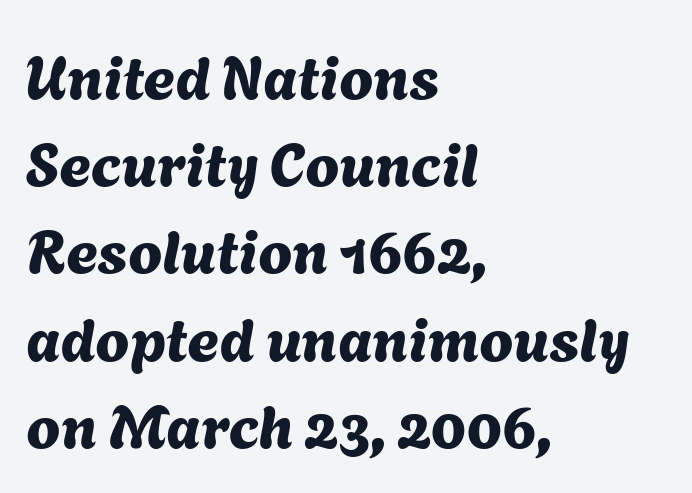
{"serif": "no", "width": "normal", "stroke_contrast": "medium", "x_height": "medium", "monospaced": "no", "underline": "no", "align": "left", "line_spacing": "normal", "line_spacing_ratio": 1.43, "letter_spacing": "normal", "letter_spacing_em": 0.0, "glyph_px": 61}
